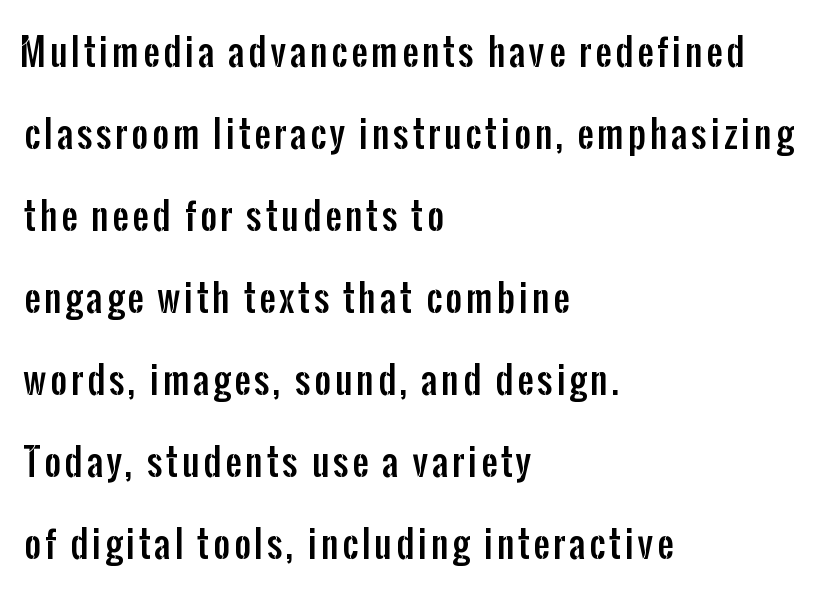
The rendering uses a large line-height, opening up the rows. Note the varied advance widths — an 'i' is clearly narrower than an 'm'. The font's upright variant was chosen for this text. The foot of each line stays bare and open.
